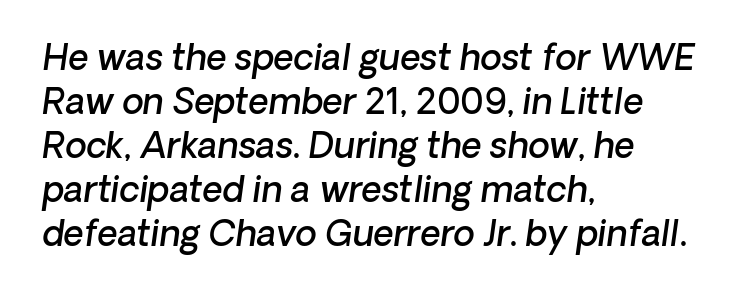
Typographically, this falls in the sans-serif category. Summary of weight: moderately heavy, a semibold. Vertically, the passage feels balanced, rows spaced as you'd expect. No extra tracking has been applied to these lines. Varying glyph widths throughout — classic text-font behaviour. The passage is arranged the way most books set body copy — flush left.
